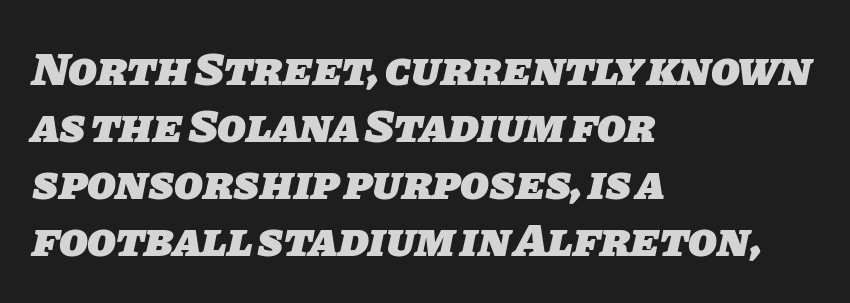
{"bold": "yes", "weight": "heavy", "width": "normal", "stroke_contrast": "low", "x_height": "large", "monospaced": "no", "underline": "no", "align": "left", "line_spacing_ratio": 1.21, "letter_spacing": "normal", "letter_spacing_em": 0.0, "glyph_px": 47}
